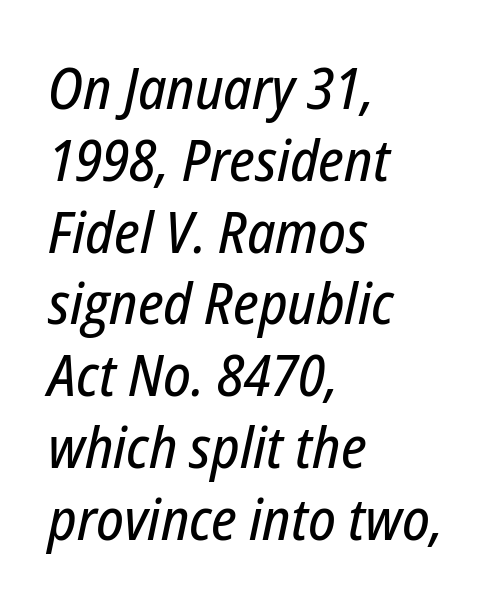
The image shows 57 px condensed type, italic (leaning right); set left-aligned, normal line spacing (1.26x), normal letter spacing, not underlined; low stroke contrast and a medium x-height.
